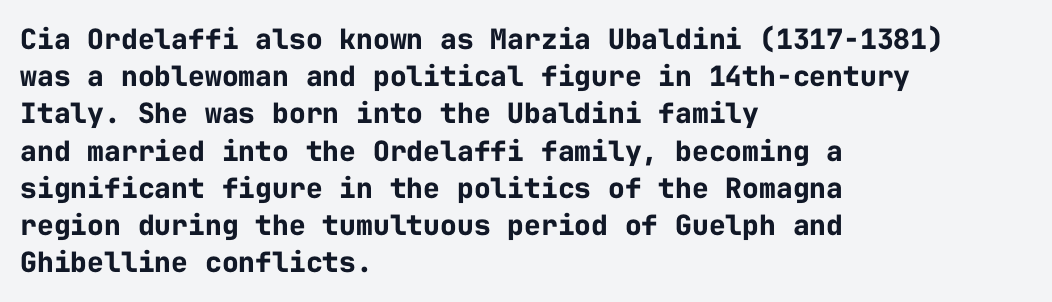
The typesetter chose a ragged-right arrangement here. These lines keep a tight, regular rhythm from letter to letter. Whoever set this chose a conventional vertical rhythm. Caption: bold face, heavy strokes. You can tell from the bare stems that sans-serif type was used. Check the space under the baseline: it is left empty.
